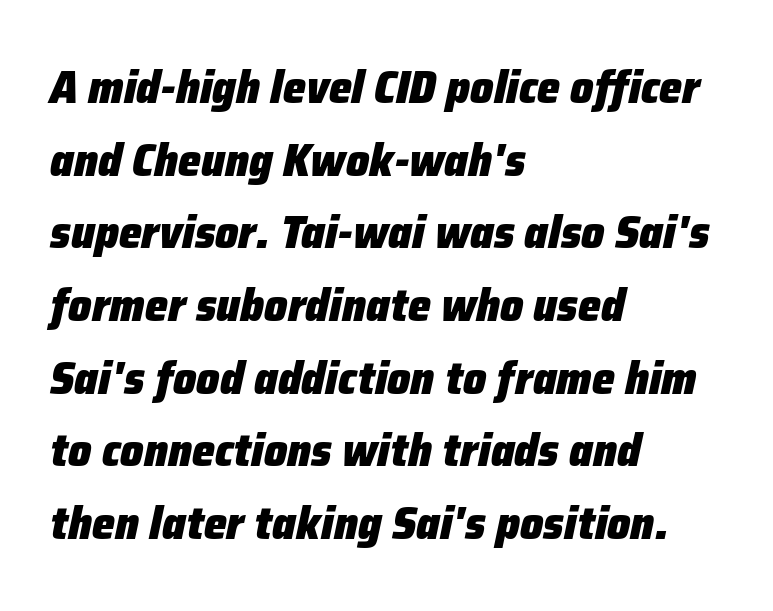
The image shows 46 px heavy type, italic (leaning right); set left-aligned, normal line spacing (1.58x), normal letter spacing, not underlined; low stroke contrast and a medium x-height.
